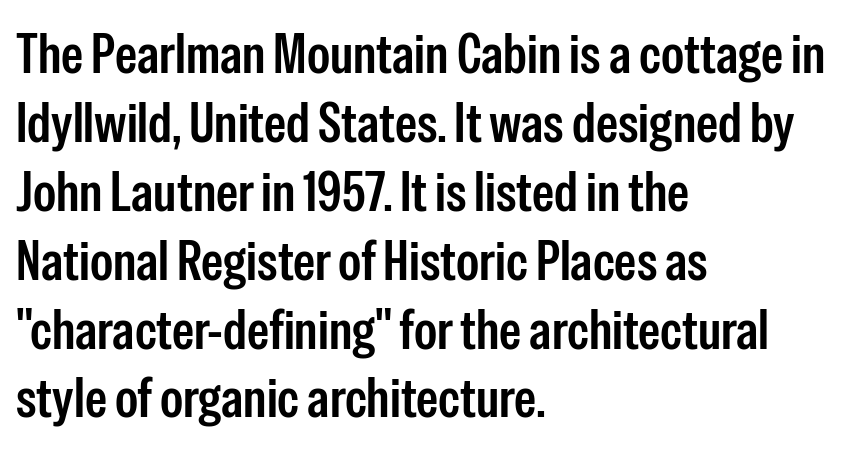
The image shows 56 px semibold, condensed sans-serif type, upright; set left-aligned, line spacing 1.23x, normal letter spacing, not underlined; low stroke contrast and a medium x-height.
